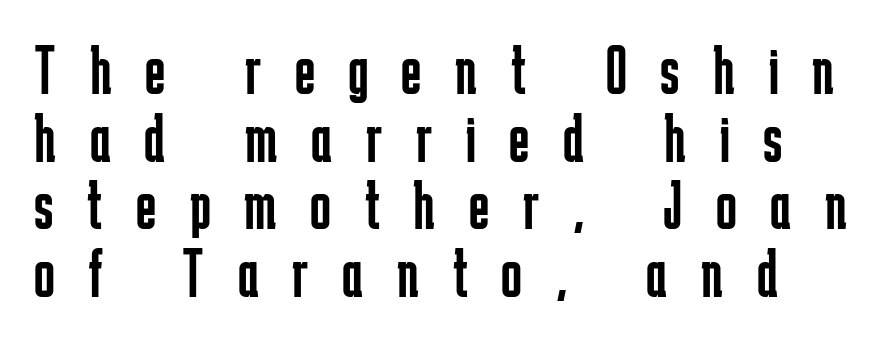
The image shows 69 px regular-weight, condensed sans-serif type, upright; set left-aligned, tight line spacing (0.98x), unusually wide letter spacing (+0.49 em), not underlined; low stroke contrast and a medium x-height.
